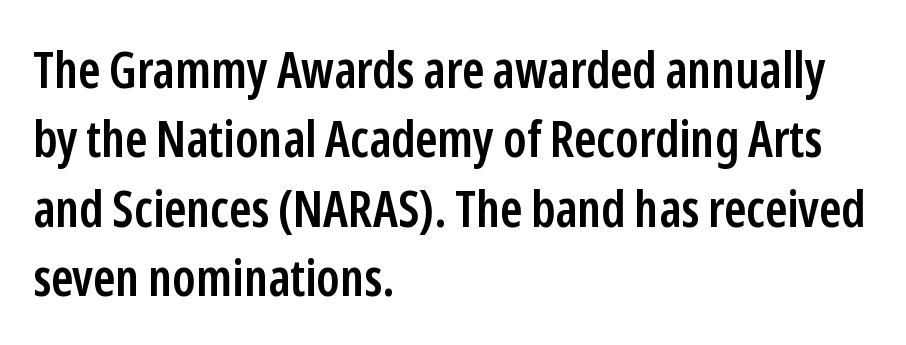
{"serif": "no", "italic": "no", "bold": "semi", "weight": "semibold", "width": "condensed", "stroke_contrast": "low", "x_height": "medium", "monospaced": "no", "underline": "no", "align": "left", "line_spacing": "normal", "line_spacing_ratio": 1.36, "letter_spacing": "normal", "letter_spacing_em": 0.0, "glyph_px": 51}
